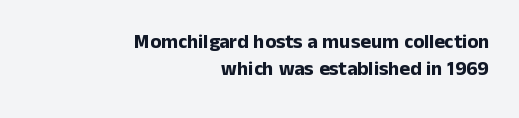
Q: Is the text bold? A: Yes.
Q: Is the text italic (slanted)? A: No, it is upright.
Q: Is the text underlined? A: No.
Q: How is the paragraph aligned? A: Right-aligned.
Q: Is the spacing between letters normal or unusually wide? A: Normal.
Q: Is the spacing between lines tight, normal or loose? A: Normal.
